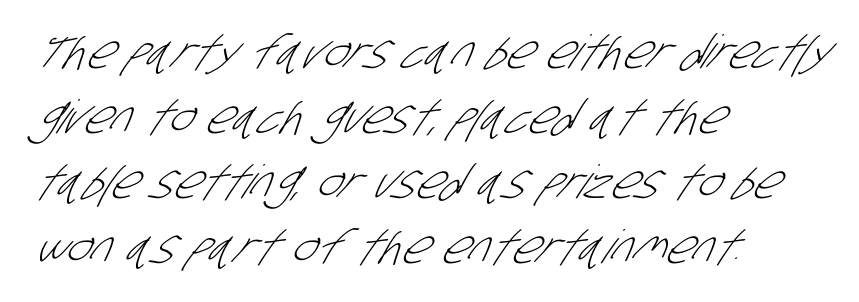
The image shows 46 px light, condensed sans-serif type; set left-aligned, normal line spacing (1.41x), normal letter spacing, not underlined; low stroke contrast and a large x-height.
